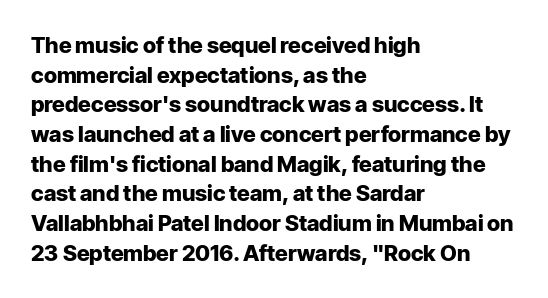
Caption: standard tracking, unaltered. Bold? Absolutely — the strokes are thick and heavy. Where is the straight margin? On the left. The line-height multiplier appears to be the usual default. Underlining? Definitely not there. Upright lettering throughout.
